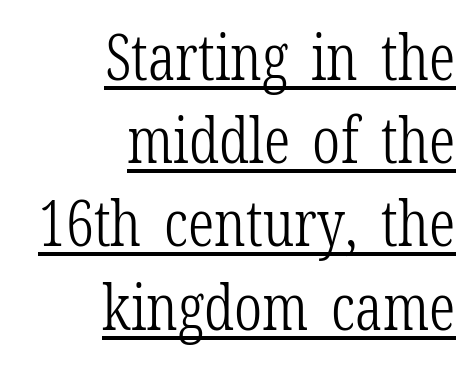
{"serif": "yes", "italic": "no", "bold": "no", "weight": "light", "width": "condensed", "stroke_contrast": "low", "x_height": "medium", "monospaced": "no", "underline": "yes", "align": "right", "line_spacing": "normal", "line_spacing_ratio": 1.3, "letter_spacing": "normal", "letter_spacing_em": 0.0, "glyph_px": 64}
